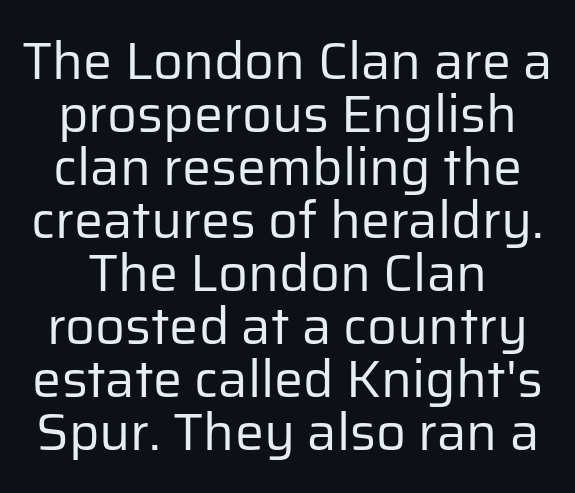
A typesetter would call this proportional, since set widths differ per character. Vertical spacing — tight. Characters follow at the spacing the type designer built in. Beneath every word, the page is bare.
